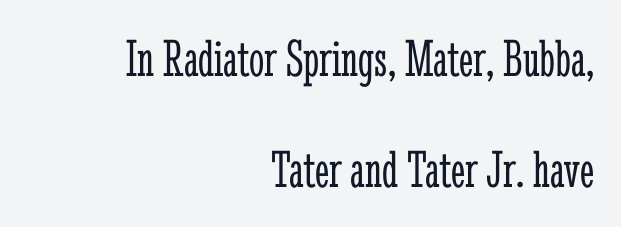
Q: Is the text bold? A: No.
Q: Is the text italic (slanted)? A: No, it is upright.
Q: Is the typeface a serif or a sans-serif typeface? A: Serif.
Q: Is the text underlined? A: No.
Q: How is the paragraph aligned? A: Right-aligned.
Q: Is the spacing between letters normal or unusually wide? A: Normal.
Q: Is the spacing between lines tight, normal or loose? A: Loose.
Q: Width (condensed, normal, or wide)? A: Condensed.
Q: Stroke contrast? A: Low.
Q: x-height? A: Medium.
Q: Monospaced? A: No.
